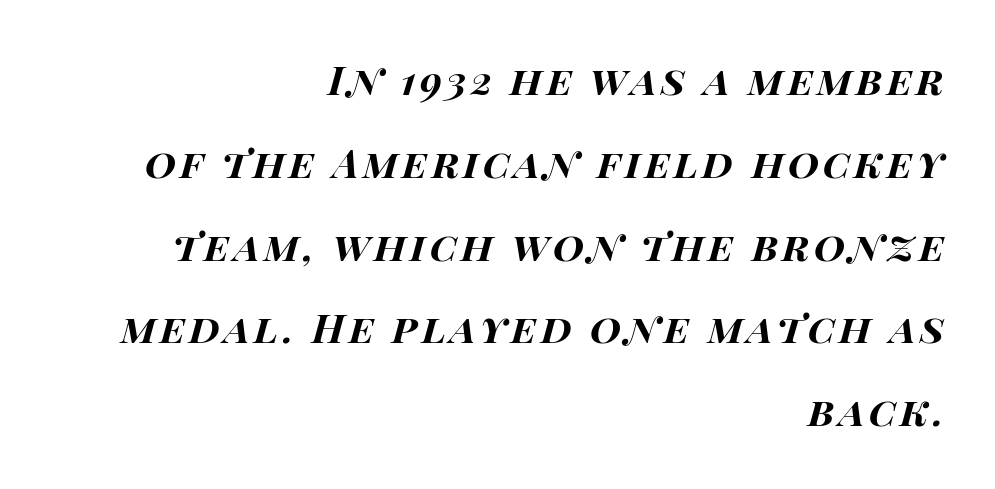
Proportional: the letters do not fall into vertical columns. Leftover space on each line is placed entirely before the opening word. The whole block is typeset with a tilt. Regarding leading, the lines here are spaced well apart. The string is rendered with underlining switched off.
